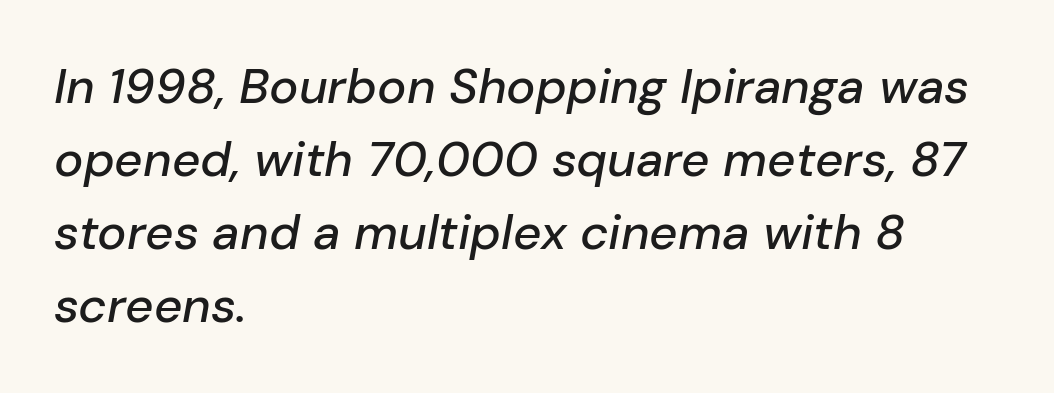
{"italic": "yes", "lean": "right", "slant_degrees": 10, "width": "normal", "stroke_contrast": "low", "x_height": "medium", "monospaced": "no", "underline": "no", "align": "left", "line_spacing": "normal", "line_spacing_ratio": 1.49, "letter_spacing": "normal", "letter_spacing_em": 0.0, "glyph_px": 49}
